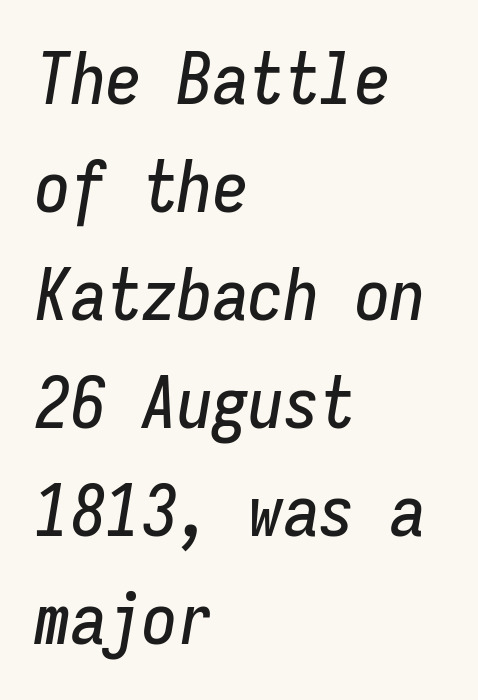
These lines keep a tight, regular rhythm from letter to letter. Lines of text with bare space underneath. Left-aligned paragraph, ragged on the right. The axis of the letterforms is tilted away from vertical. A typesetter would call this monospace, since all characters share one set width. This block has exactly the height ordinary leading produces.
